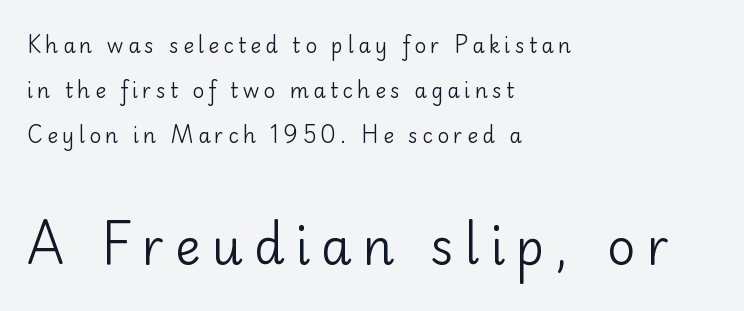
Q: Is the text bold? A: No.
Q: Is the text italic (slanted)? A: No, it is upright.
Q: Is the typeface a serif or a sans-serif typeface? A: Sans-serif.
Q: Is the text underlined? A: No.
Q: How is the paragraph aligned? A: Left-aligned.
Q: Is the spacing between letters normal or unusually wide? A: Unusually wide.
Q: Is the spacing between lines tight, normal or loose? A: Loose.
Q: Which block of text is set in a larger size, the first (top) or the second (bottom)? A: The second (bottom) one.
Q: Width (condensed, normal, or wide)? A: Normal.
Q: Stroke contrast? A: Low.
Q: x-height? A: Small.
Q: Monospaced? A: No.
